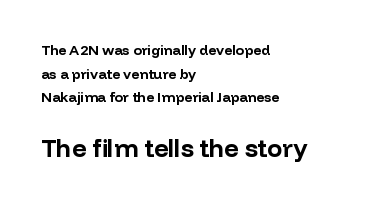
The image shows 25 px bold type, upright; set left-aligned, normal line spacing (1.68x), normal letter spacing, not underlined; the second (bottom) block is 1.79x larger.
